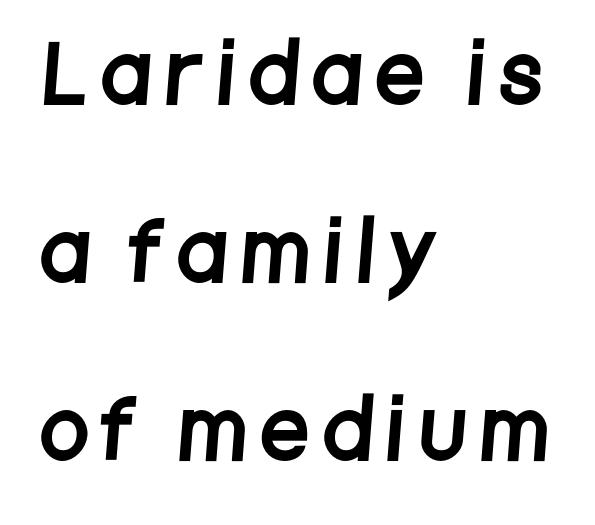
Q: Is the typeface a serif or a sans-serif typeface? A: Sans-serif.
Q: Is the text underlined? A: No.
Q: How is the paragraph aligned? A: Left-aligned.
Q: Is the spacing between letters normal or unusually wide? A: Unusually wide.
Q: Is the spacing between lines tight, normal or loose? A: Loose.
Q: Width (condensed, normal, or wide)? A: Condensed.
Q: Stroke contrast? A: Low.
Q: x-height? A: Large.
Q: Monospaced? A: No.
